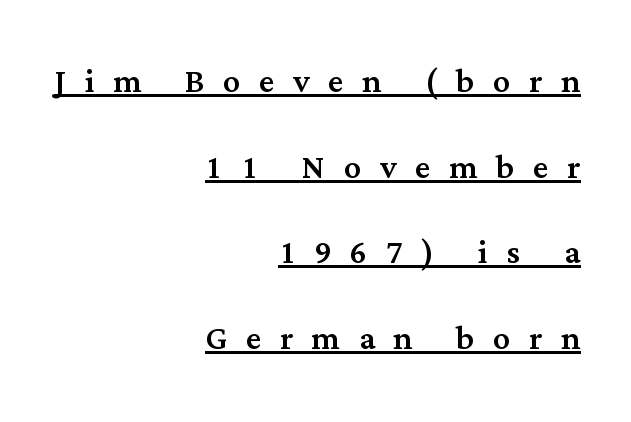
{"serif": "yes", "italic": "no", "width": "normal", "stroke_contrast": "medium", "x_height": "medium", "monospaced": "no", "underline": "yes", "align": "right", "line_spacing": "loose", "line_spacing_ratio": 1.99, "letter_spacing": "wide", "letter_spacing_em": 0.43, "glyph_px": 43}
